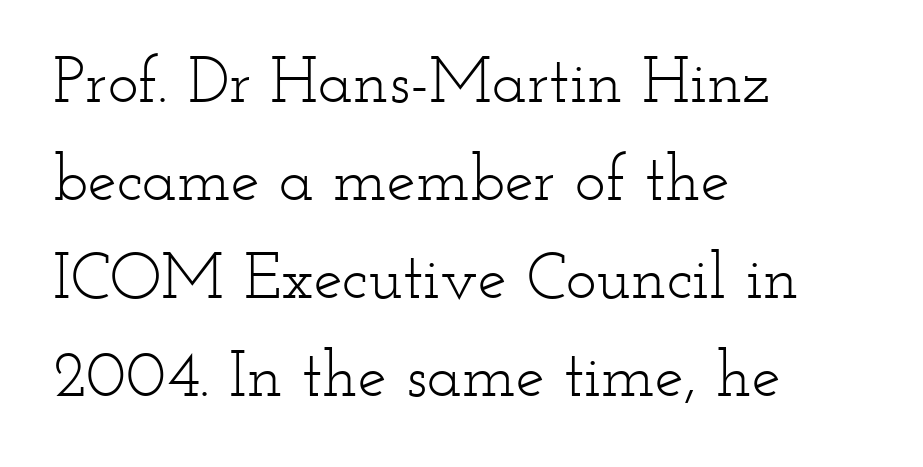
{"serif": "yes", "italic": "no", "bold": "no", "weight": "light", "width": "wide", "stroke_contrast": "low", "x_height": "small", "monospaced": "no", "underline": "no", "align": "left", "line_spacing": "normal", "line_spacing_ratio": 1.51, "letter_spacing": "normal", "letter_spacing_em": 0.0, "glyph_px": 65}
